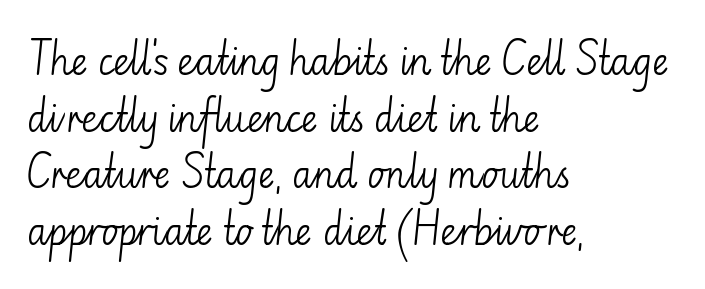
A bare baseline throughout the passage. Heft: none added — not bold. The face used here is rendered with its standard letterfit. The font family rendered here belongs to the sans-serif group. Character widths vary here, with narrow letters taking less room than wide ones.
